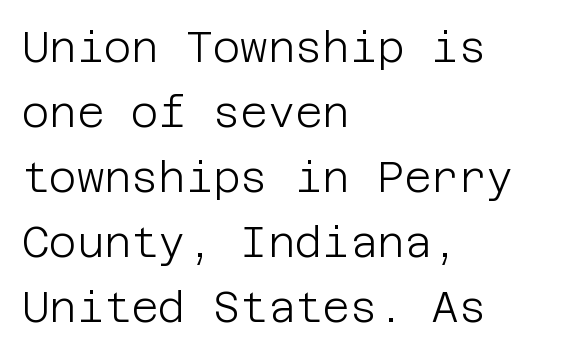
The image shows 42 px light sans-serif type, upright; set left-aligned, normal line spacing (1.55x), normal letter spacing, not underlined; low stroke contrast and a large x-height.
